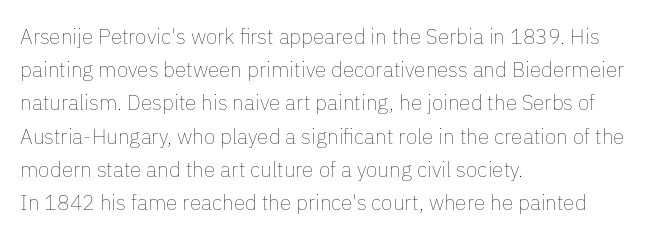
Q: Is the text bold? A: No.
Q: Is the text italic (slanted)? A: No, it is upright.
Q: Is the text underlined? A: No.
Q: How is the paragraph aligned? A: Left-aligned.
Q: Is the spacing between letters normal or unusually wide? A: Normal.
Q: Is the spacing between lines tight, normal or loose? A: Normal.
